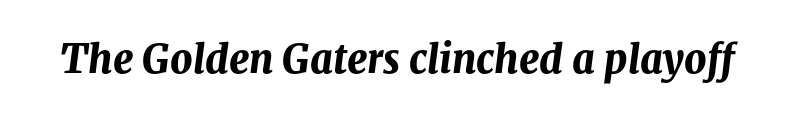
Q: Is the text bold? A: Yes.
Q: Is the text italic (slanted)? A: Yes, it leans right by about 8 degrees.
Q: Is the text underlined? A: No.
Q: Is the spacing between letters normal or unusually wide? A: Normal.
Q: Width (condensed, normal, or wide)? A: Normal.
Q: Stroke contrast? A: Medium.
Q: x-height? A: Medium.
Q: Monospaced? A: No.
